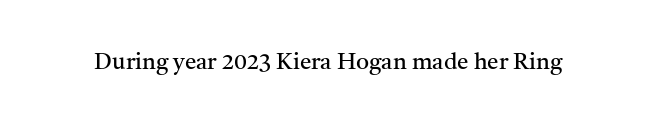
Q: Is the text bold? A: No.
Q: Is the text italic (slanted)? A: No, it is upright.
Q: Is the text underlined? A: No.
Q: Is the spacing between letters normal or unusually wide? A: Normal.
